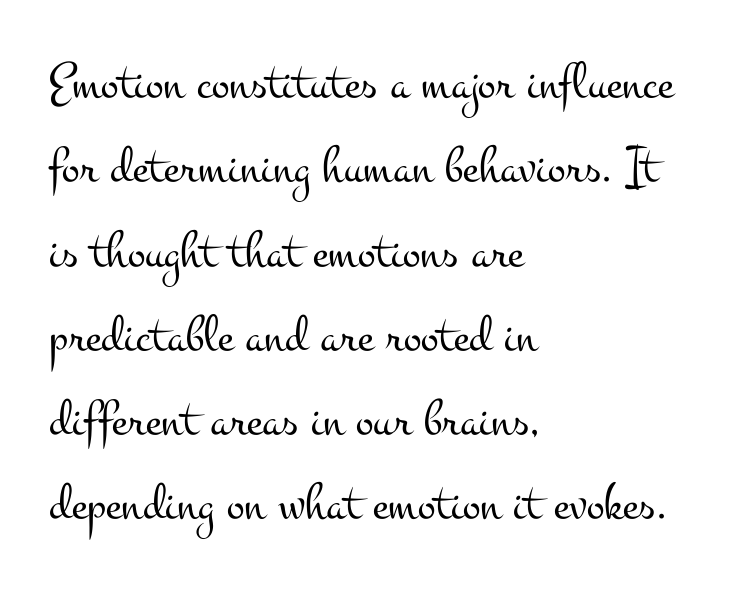
{"serif": "yes", "bold": "no", "weight": "light", "width": "wide", "stroke_contrast": "medium", "x_height": "small", "monospaced": "no", "underline": "no", "align": "left", "line_spacing": "normal", "line_spacing_ratio": 1.59, "letter_spacing": "normal", "letter_spacing_em": 0.0, "glyph_px": 53}
